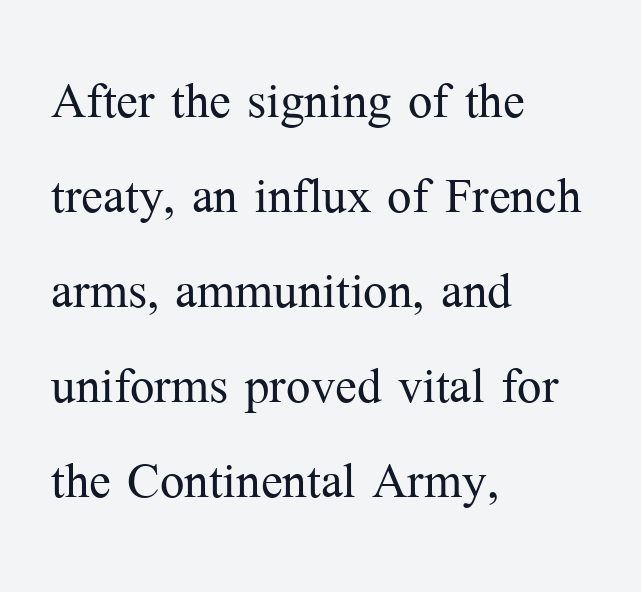
Note the varied advance widths — an 'i' is clearly narrower than an 'm'. The font family rendered here belongs to the serif group. The passage shown is not underscored anywhere. What's the leading like? Ordinary, nothing unusual.
